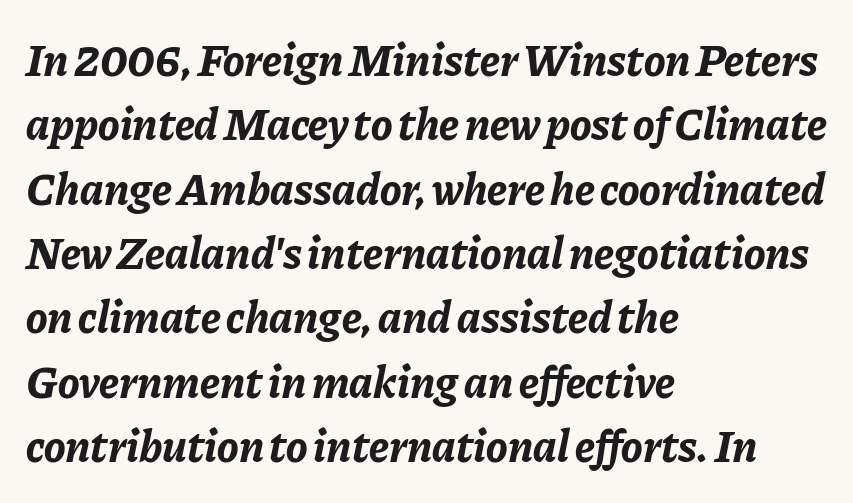
{"italic": "yes", "lean": "right", "slant_degrees": 11, "bold": "yes", "weight": "bold", "width": "normal", "stroke_contrast": "low", "x_height": "medium", "monospaced": "no", "underline": "no", "align": "left", "line_spacing": "normal", "line_spacing_ratio": 1.43, "letter_spacing": "normal", "letter_spacing_em": 0.0, "glyph_px": 45}
